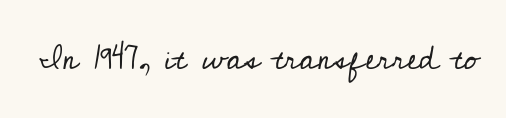
Q: Is the text bold? A: No.
Q: Is the text italic (slanted)? A: Yes.
Q: Is the typeface a serif or a sans-serif typeface? A: Serif.
Q: Is the text underlined? A: No.
Q: Is the spacing between letters normal or unusually wide? A: Normal.
Q: Width (condensed, normal, or wide)? A: Normal.
Q: Stroke contrast? A: Low.
Q: x-height? A: Small.
Q: Monospaced? A: No.
